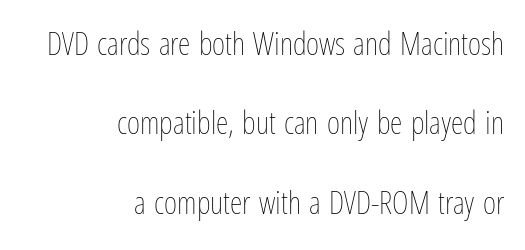
{"italic": "no", "bold": "no", "weight": "thin", "width": "condensed", "stroke_contrast": "low", "x_height": "medium", "monospaced": "no", "underline": "no", "align": "right", "line_spacing": "loose", "line_spacing_ratio": 2.48, "letter_spacing": "normal", "letter_spacing_em": 0.0, "glyph_px": 32}
